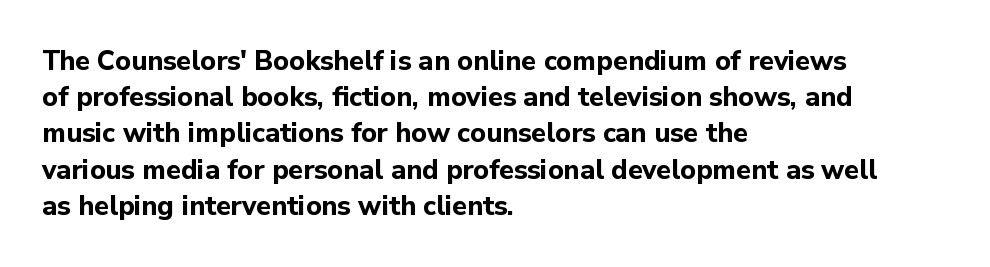
The image shows 27 px bold type, upright; set left-aligned, normal line spacing (1.34x), normal letter spacing, not underlined.
